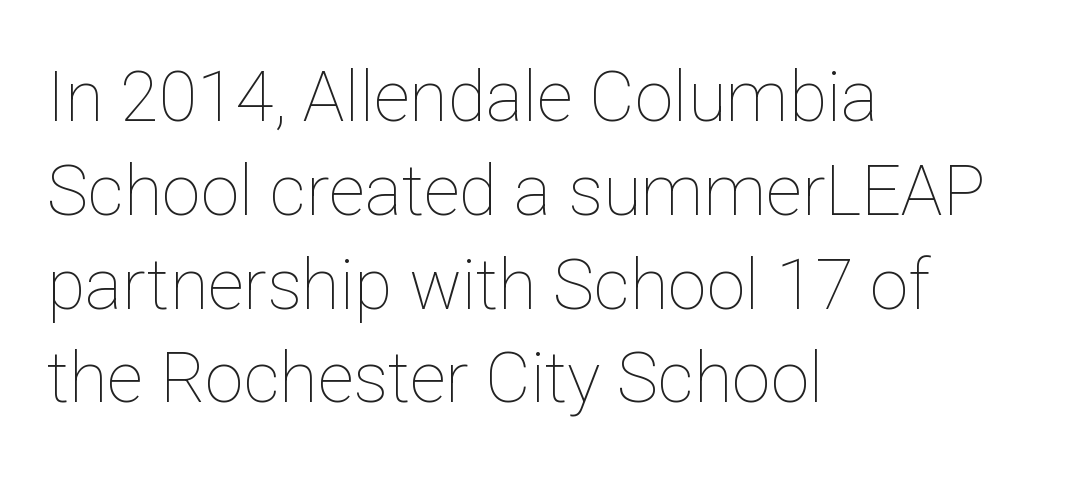
The image shows 70 px thin type, upright; set left-aligned, normal line spacing (1.34x), normal letter spacing, not underlined; low stroke contrast and a medium x-height.
